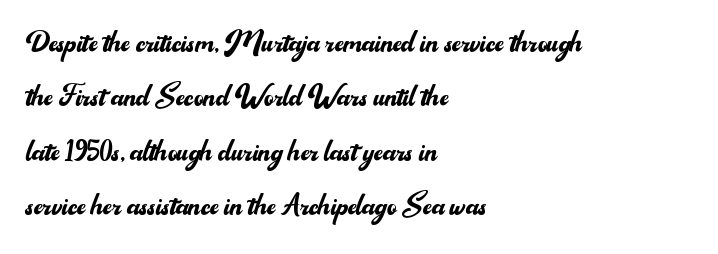
The image shows 37 px regular-weight sans-serif type; set left-aligned, normal line spacing (1.47x), normal letter spacing, not underlined; medium stroke contrast and a small x-height.
